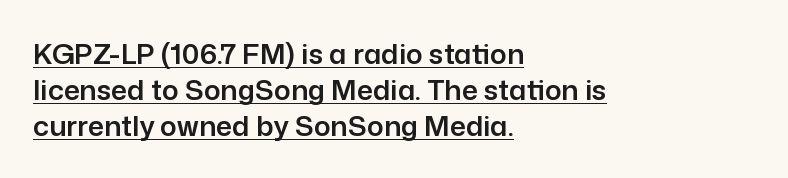
Q: Is the text italic (slanted)? A: No, it is upright.
Q: Is the typeface a serif or a sans-serif typeface? A: Sans-serif.
Q: Is the text underlined? A: Yes.
Q: How is the paragraph aligned? A: Left-aligned.
Q: Is the spacing between letters normal or unusually wide? A: Normal.
Q: Is the spacing between lines tight, normal or loose? A: Normal.
Q: Width (condensed, normal, or wide)? A: Normal.
Q: Stroke contrast? A: Low.
Q: x-height? A: Medium.
Q: Monospaced? A: No.
